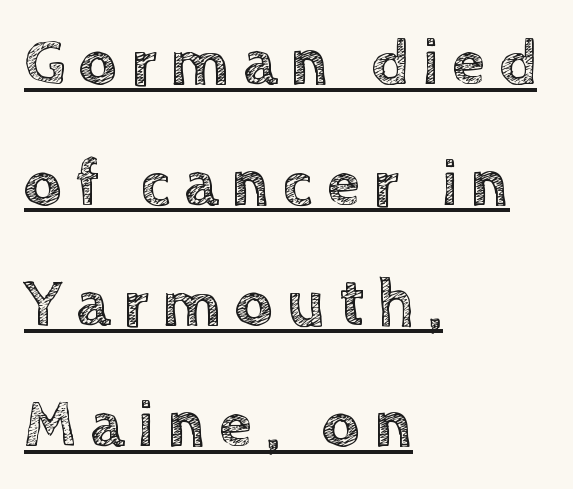
Q: Is the text italic (slanted)? A: No, it is upright.
Q: Is the text underlined? A: Yes.
Q: How is the paragraph aligned? A: Left-aligned.
Q: Is the spacing between letters normal or unusually wide? A: Unusually wide.
Q: Width (condensed, normal, or wide)? A: Normal.
Q: x-height? A: Large.
Q: Monospaced? A: No.
